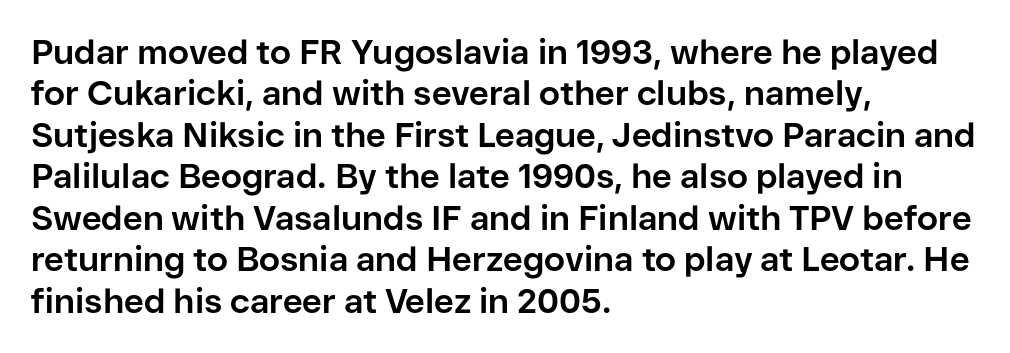
Q: Is the text bold? A: Yes.
Q: Is the text italic (slanted)? A: No, it is upright.
Q: Is the typeface a serif or a sans-serif typeface? A: Sans-serif.
Q: Is the text underlined? A: No.
Q: How is the paragraph aligned? A: Left-aligned.
Q: Is the spacing between letters normal or unusually wide? A: Normal.
Q: Width (condensed, normal, or wide)? A: Normal.
Q: Stroke contrast? A: Low.
Q: x-height? A: Medium.
Q: Monospaced? A: No.
